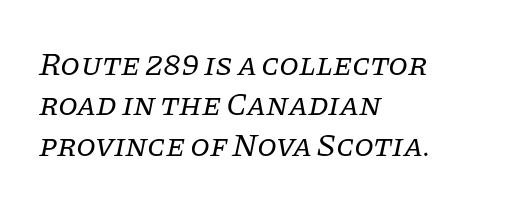
Unmarked baselines from the first word to the last. The text was rendered using a seriffed face with decorative stroke endings. Is this a fixed-width face? No — the glyphs have proportional, varying widths. Baseline-to-baseline distance is the conventional proportion of letter height.
